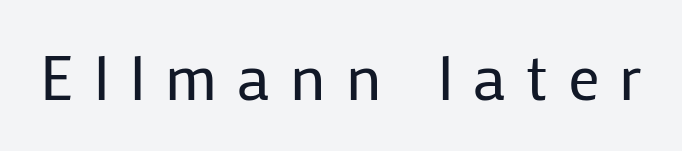
{"serif": "no", "italic": "no", "bold": "no", "weight": "regular", "width": "normal", "stroke_contrast": "low", "x_height": "medium", "monospaced": "no", "underline": "no", "letter_spacing": "wide", "letter_spacing_em": 0.32, "glyph_px": 63}
